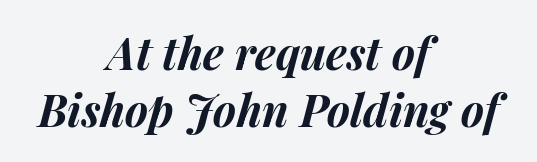
The image shows 44 px bold type, italic (leaning right); set centered, normal line spacing (1.3x), normal letter spacing, not underlined; medium stroke contrast and a medium x-height.
